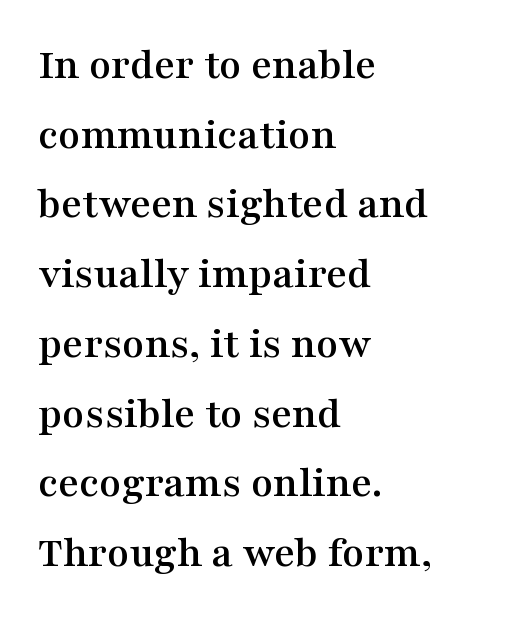
Q: Is the text italic (slanted)? A: No, it is upright.
Q: Is the typeface a serif or a sans-serif typeface? A: Serif.
Q: Is the text underlined? A: No.
Q: How is the paragraph aligned? A: Left-aligned.
Q: Is the spacing between letters normal or unusually wide? A: Normal.
Q: Is the spacing between lines tight, normal or loose? A: Normal.
Q: Width (condensed, normal, or wide)? A: Wide.
Q: Stroke contrast? A: Medium.
Q: x-height? A: Medium.
Q: Monospaced? A: No.
